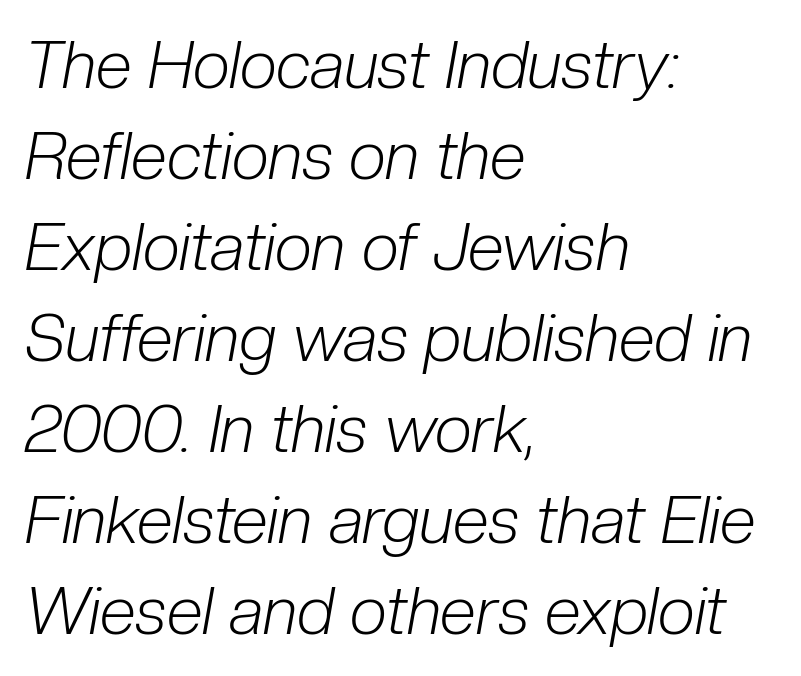
The image shows 66 px light, condensed type, italic (leaning right); set left-aligned, normal line spacing (1.38x), normal letter spacing, not underlined; low stroke contrast and a medium x-height.
